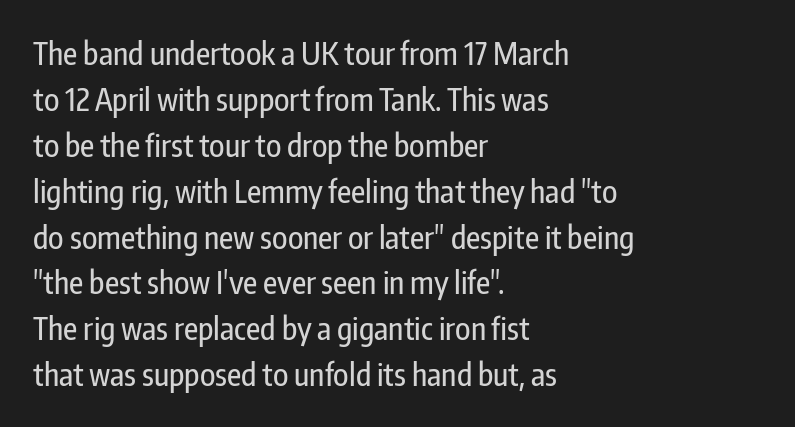
The image shows 31 px condensed sans-serif type, upright; set left-aligned, normal line spacing (1.48x), normal letter spacing, not underlined; low stroke contrast and a medium x-height.
